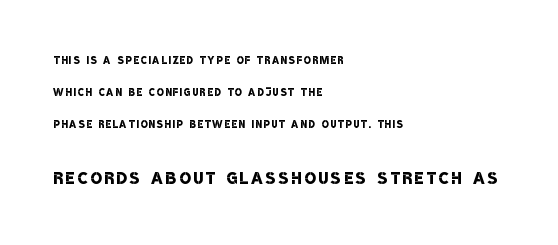
The characters look somewhat weighty, a semibold short of true bold. Bigger letters appear in the bottom chunk; the top chunk is reduced. Interline gaps are noticeably wide in this sample. Notice how the passage keeps a crisp vertical edge on the left only. Descenders hang freely into open space.
